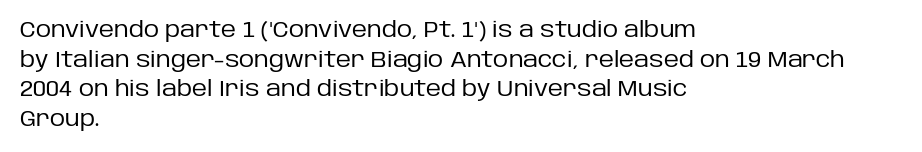
Q: Is the text bold? A: No.
Q: Is the text italic (slanted)? A: No, it is upright.
Q: Is the text underlined? A: No.
Q: How is the paragraph aligned? A: Left-aligned.
Q: Is the spacing between letters normal or unusually wide? A: Normal.
Q: Is the spacing between lines tight, normal or loose? A: Normal.
